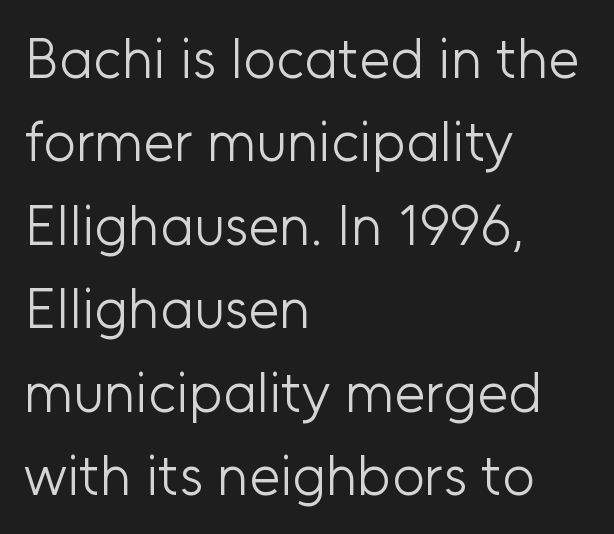
The image shows 56 px light sans-serif type, upright; set left-aligned, normal line spacing (1.49x), normal letter spacing, not underlined; low stroke contrast and a medium x-height.
